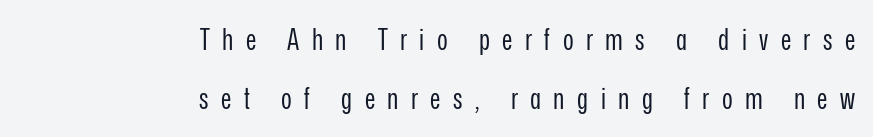
The image shows 29 px regular-weight, condensed sans-serif type, upright; set right-aligned, loose line spacing (2.02x), unusually wide letter spacing (+0.43 em), not underlined; low stroke contrast and a medium x-height.
